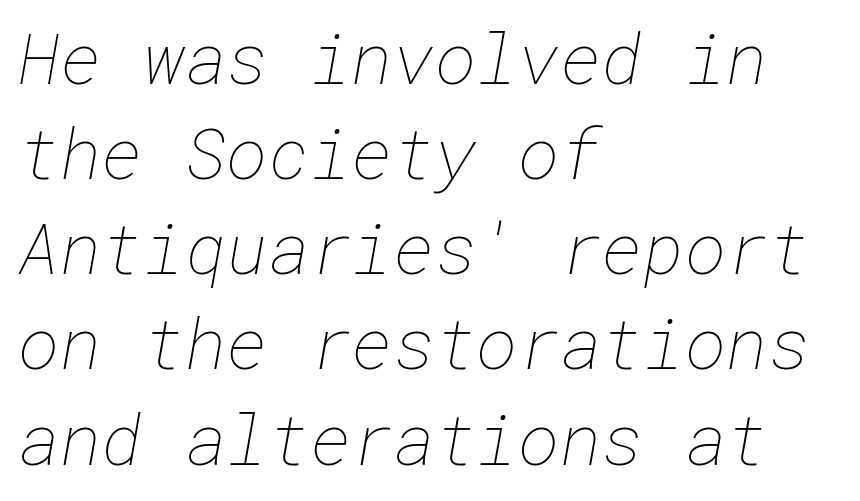
Which margin do the lines hug? The left one — the right edge is uneven. You could call the tracking neutral — neither tight nor loose. The passage shown is not bold in any degree. The space directly below the letters is spotless. Is there much room between lines? A standard amount, neither cramped nor airy.
